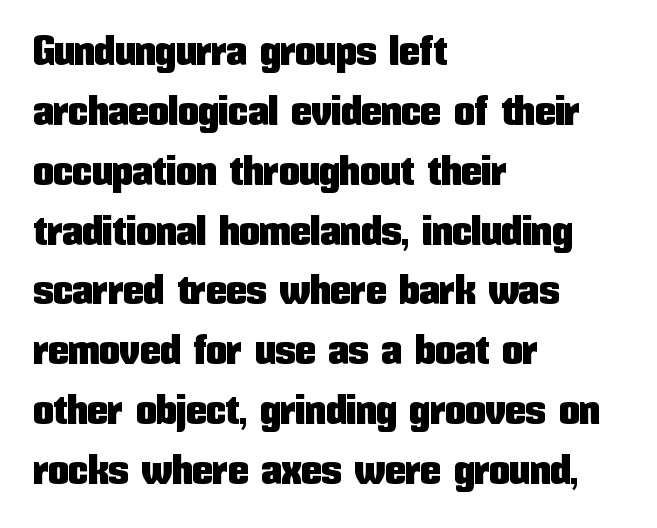
Honestly, the letter spacing is just normal — you wouldn't notice it. The foot of each line stays bare and open. The rendering uses natural spacing where letterforms have individual widths. This rendering employs a face without finishing strokes, i.e., a sans-serif. The type sits square on the baseline with zero lean.
